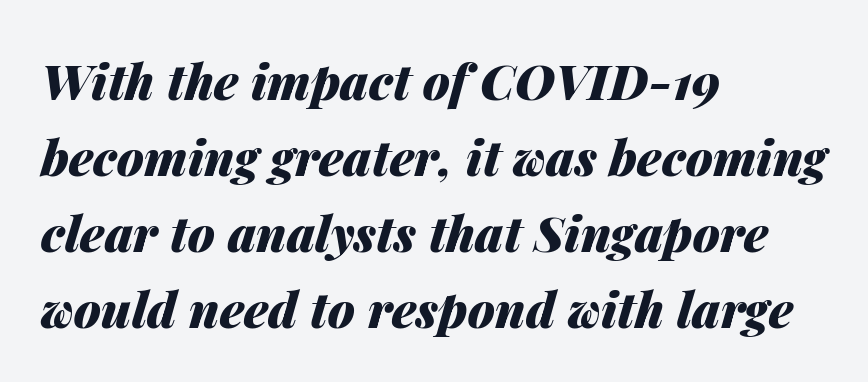
Q: Is the text bold? A: Yes.
Q: Is the text italic (slanted)? A: Yes, it leans right by about 14 degrees.
Q: Is the text underlined? A: No.
Q: How is the paragraph aligned? A: Left-aligned.
Q: Is the spacing between letters normal or unusually wide? A: Normal.
Q: Is the spacing between lines tight, normal or loose? A: Normal.
Q: Width (condensed, normal, or wide)? A: Normal.
Q: Stroke contrast? A: Medium.
Q: x-height? A: Medium.
Q: Monospaced? A: No.
